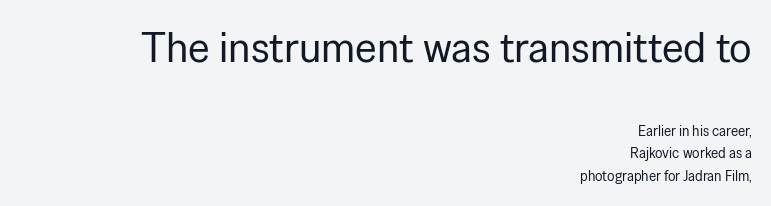
Unbolded letterforms with no extra heft. The letterforms sit shoulder to shoulder at normal distance. Each letter's strokes conclude bluntly, with no projecting serifs. Larger block? The one above; the one below is distinctly smaller.
